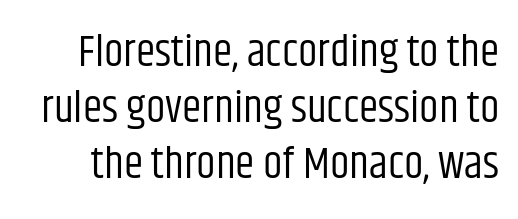
The image shows 44 px regular-weight, condensed sans-serif type, upright; set normal line spacing (1.27x), normal letter spacing, not underlined; low stroke contrast and a large x-height.
